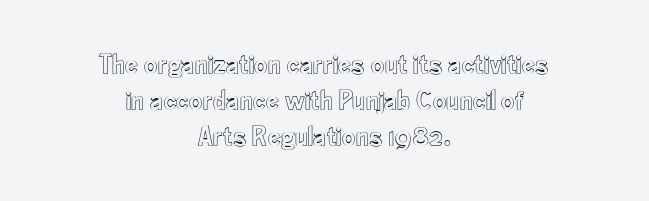
{"italic": "no", "width": "condensed", "x_height": "small", "monospaced": "no", "underline": "no", "align": "center", "line_spacing": "normal", "line_spacing_ratio": 1.25, "letter_spacing": "normal", "letter_spacing_em": 0.0, "glyph_px": 29}
